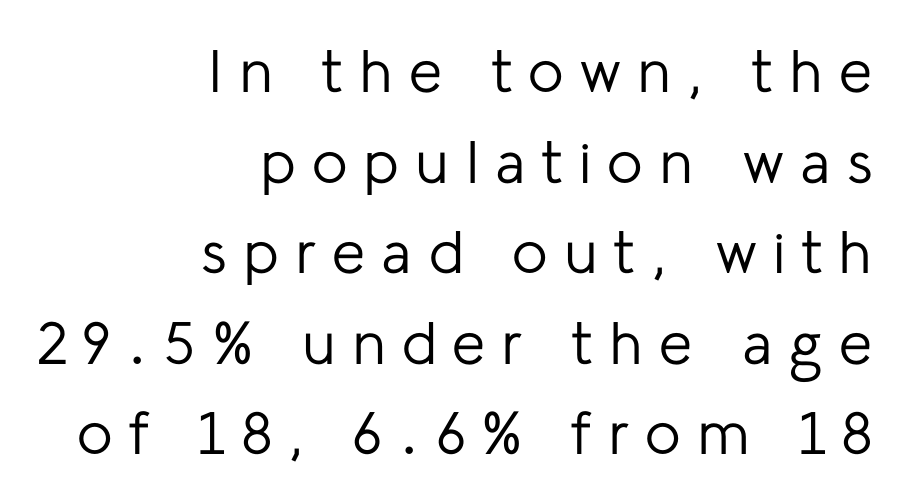
Line endings align vertically; line beginnings do not. Letters rest on an invisible, unmarked baseline. This rendering employs a face without finishing strokes, i.e., a sans-serif. Here the designer chose a conventional face with non-uniform glyph widths. Normally led — the rows are evenly, conventionally spaced. Here the glyphs are tracked loosely, breaking word shapes into spaced letters.
